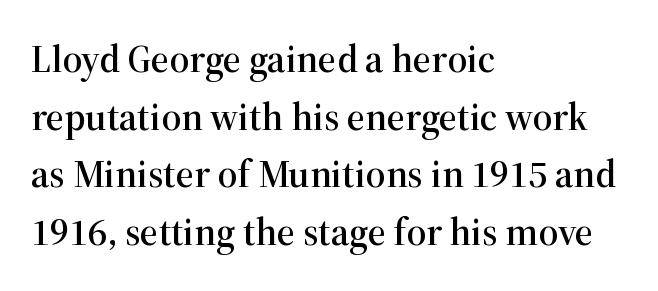
Q: Is the text italic (slanted)? A: No, it is upright.
Q: Is the typeface a serif or a sans-serif typeface? A: Serif.
Q: Is the text underlined? A: No.
Q: How is the paragraph aligned? A: Left-aligned.
Q: Is the spacing between letters normal or unusually wide? A: Normal.
Q: Is the spacing between lines tight, normal or loose? A: Normal.
Q: Width (condensed, normal, or wide)? A: Normal.
Q: Stroke contrast? A: High.
Q: x-height? A: Medium.
Q: Monospaced? A: No.
